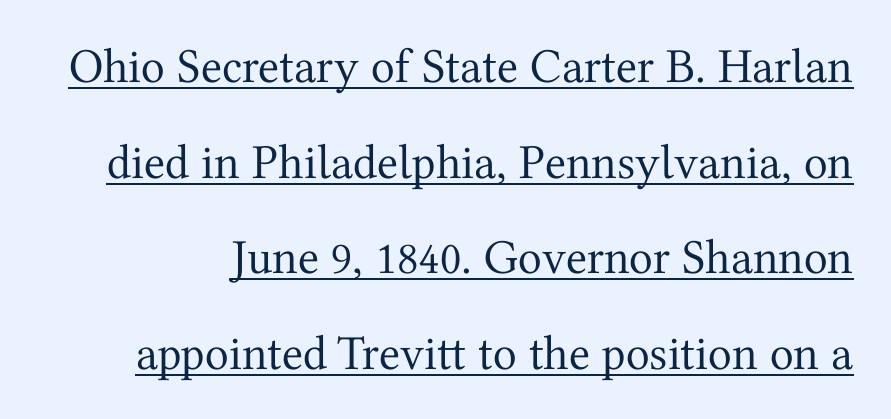
The image shows 49 px regular-weight serif type, upright; set loose line spacing (1.95x), normal letter spacing, underlined; medium stroke contrast and a medium x-height.
